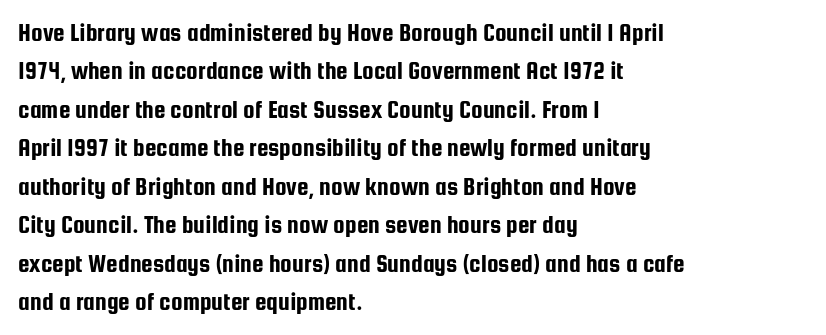
The image shows 26 px text type, upright; set left-aligned, normal line spacing (1.48x), normal letter spacing, not underlined.
